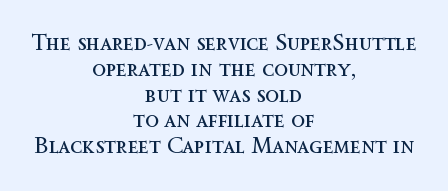
{"italic": "no", "bold": "no", "underline": "no", "align": "center", "line_spacing": "tight", "line_spacing_ratio": 1.12, "letter_spacing": "normal", "letter_spacing_em": 0.0, "glyph_px": 23}
